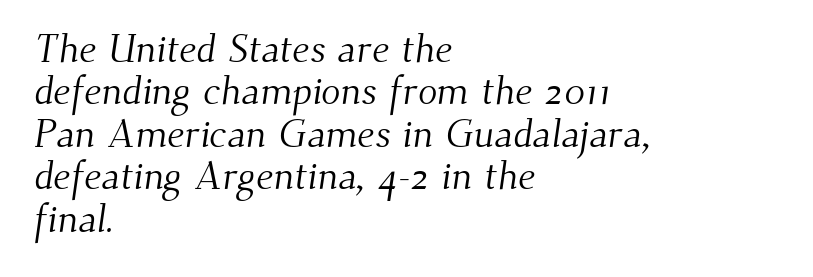
Proportional: the letters do not fall into vertical columns. Type style note: has serifs. These lines huddle together more closely than default settings would place them. The horizontal fit of the characters is conventional and even.
